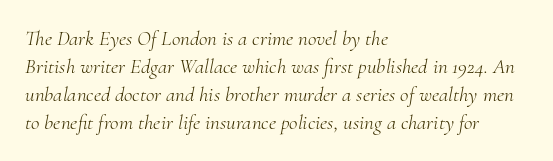
Q: Is the text bold? A: No.
Q: Is the text italic (slanted)? A: Yes, it leans right by about 10 degrees.
Q: Is the text underlined? A: No.
Q: How is the paragraph aligned? A: Left-aligned.
Q: Is the spacing between letters normal or unusually wide? A: Normal.
Q: Is the spacing between lines tight, normal or loose? A: Normal.
